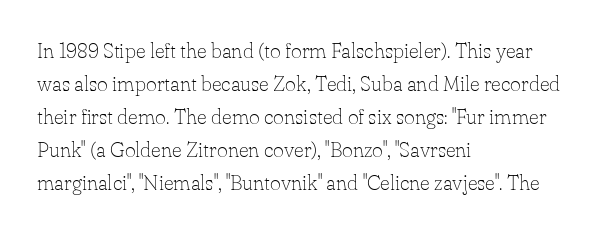
Q: Is the text bold? A: No.
Q: Is the text italic (slanted)? A: No, it is upright.
Q: Is the text underlined? A: No.
Q: How is the paragraph aligned? A: Left-aligned.
Q: Is the spacing between letters normal or unusually wide? A: Normal.
Q: Is the spacing between lines tight, normal or loose? A: Normal.
